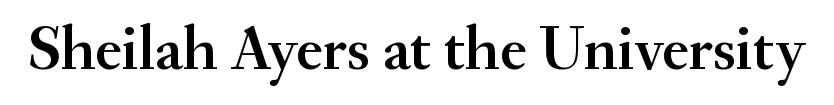
Q: Is the text italic (slanted)? A: No, it is upright.
Q: Is the typeface a serif or a sans-serif typeface? A: Serif.
Q: Is the text underlined? A: No.
Q: Is the spacing between letters normal or unusually wide? A: Normal.
Q: Width (condensed, normal, or wide)? A: Normal.
Q: Stroke contrast? A: Medium.
Q: x-height? A: Small.
Q: Monospaced? A: No.
